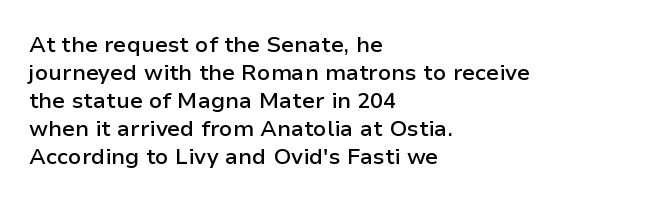
The image shows 22 px text type, upright; set left-aligned, normal line spacing (1.27x), normal letter spacing, not underlined.
